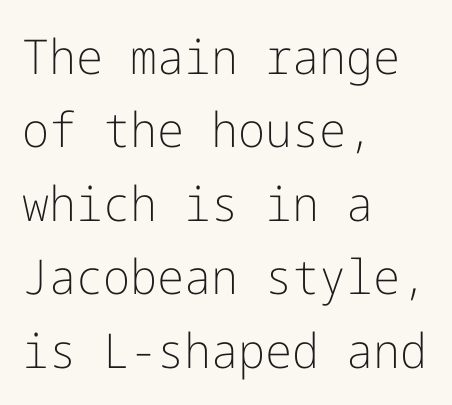
The image shows 48 px light sans-serif type, upright; set left-aligned, normal line spacing (1.53x), normal letter spacing, not underlined; low stroke contrast and a medium x-height.
